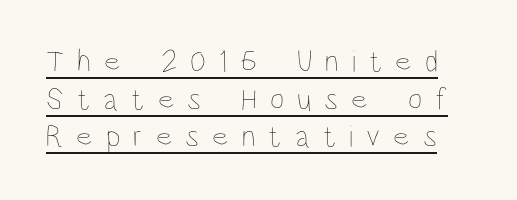
Q: Is the text bold? A: No.
Q: Is the text italic (slanted)? A: No, it is upright.
Q: Is the text underlined? A: Yes.
Q: Is the spacing between letters normal or unusually wide? A: Unusually wide.
Q: Width (condensed, normal, or wide)? A: Condensed.
Q: Stroke contrast? A: Low.
Q: x-height? A: Large.
Q: Monospaced? A: No.
